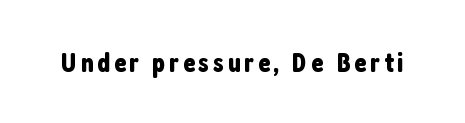
The image shows 28 px condensed sans-serif type, upright; set not underlined; low stroke contrast and a medium x-height.
